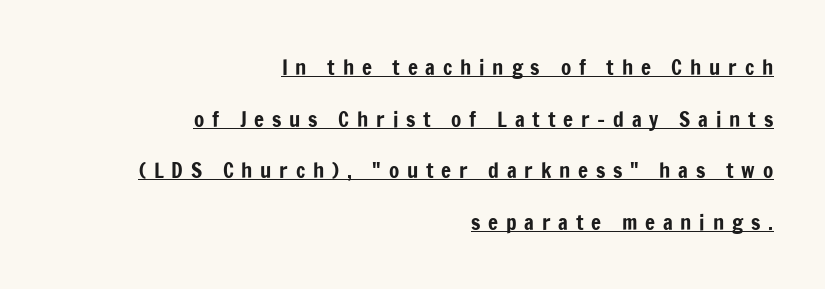
{"italic": "no", "underline": "yes", "align": "right", "line_spacing": "loose", "line_spacing_ratio": 2.46, "letter_spacing": "wide", "letter_spacing_em": 0.37, "glyph_px": 21}
